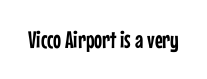
The image shows 24 px text type, upright; set normal letter spacing, not underlined.
